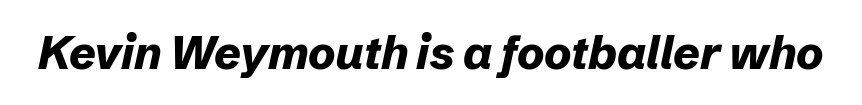
The image shows 46 px bold type, italic (leaning right); set normal letter spacing, not underlined; low stroke contrast and a medium x-height.
